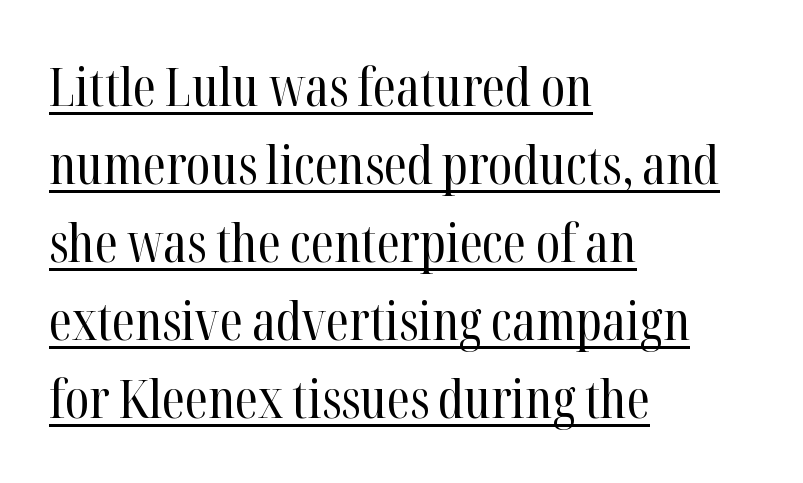
The image shows 53 px regular-weight, condensed serif type, upright; set left-aligned, normal line spacing (1.47x), normal letter spacing, underlined; high stroke contrast and a medium x-height.
